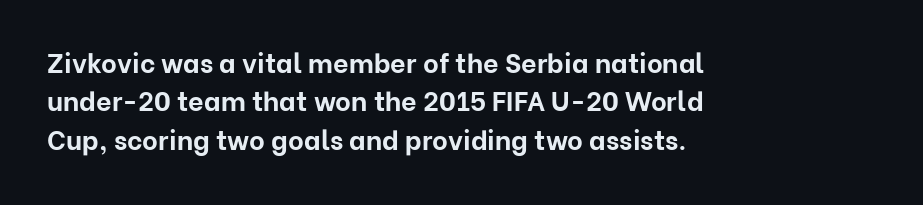
{"italic": "no", "bold": "yes", "underline": "no", "align": "left", "line_spacing": "normal", "line_spacing_ratio": 1.42, "letter_spacing": "normal", "letter_spacing_em": 0.0, "glyph_px": 27}
